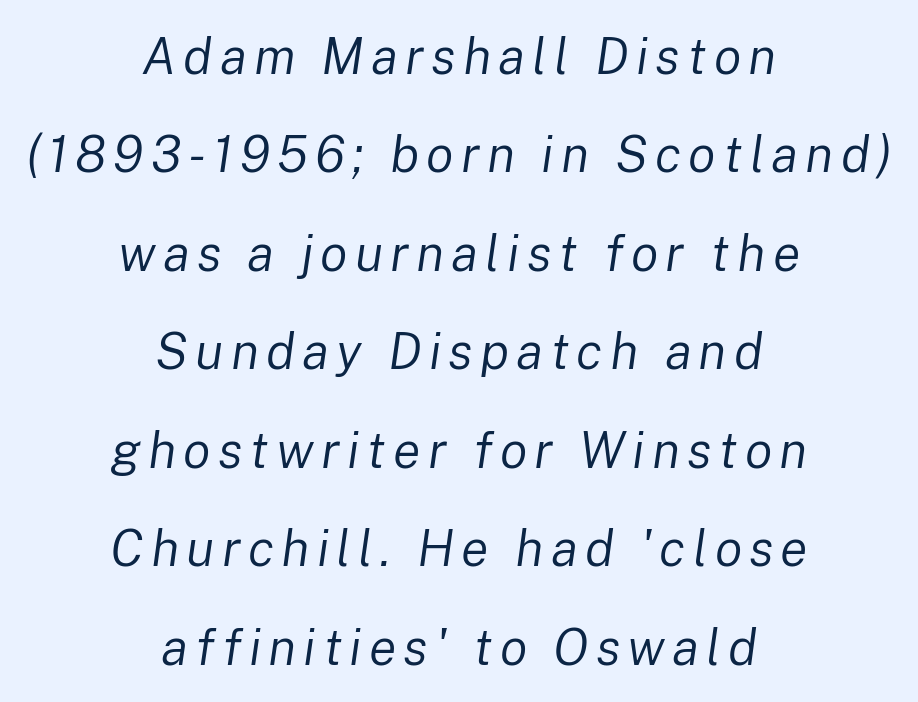
The image shows 51 px regular-weight type, italic (leaning right); set centered, loose line spacing (1.93x), not underlined; low stroke contrast and a medium x-height.
